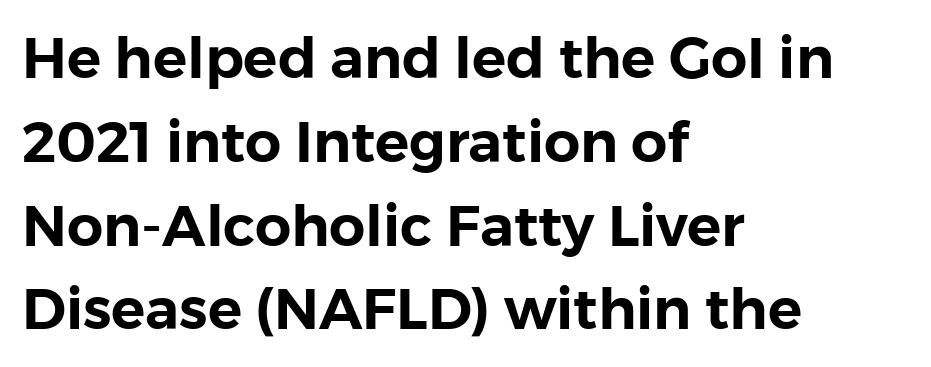
Letter spacing: default. Normally led — the rows are evenly, conventionally spaced. Ordinary non-slanted type is in use. Nobody drew a line under any word here. Grotesque or geometric, the face here clearly has no serifs.
